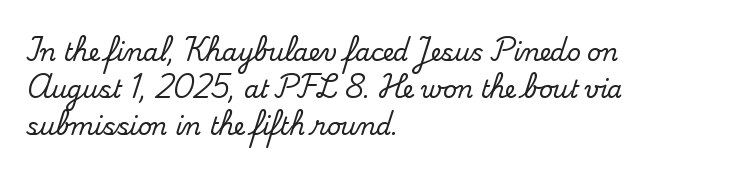
The lines in this sample share a left origin and differ only in where they stop. Glance below the letters and you will spot only blank space. The line-height multiplier appears to be the usual default. No extra tracking has been applied to these lines.
